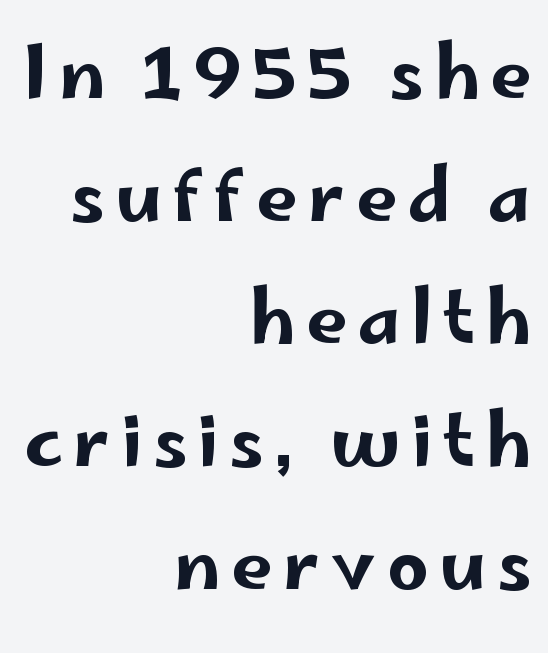
Spacing verdict: proportional, widths tailored to each character. Serif or sans? Sans — the stroke terminals are bare. The zone under the glyphs is completely vacant. The rag falls on the left side of this text block. When letters stand straight like this, we call the style roman or upright.
